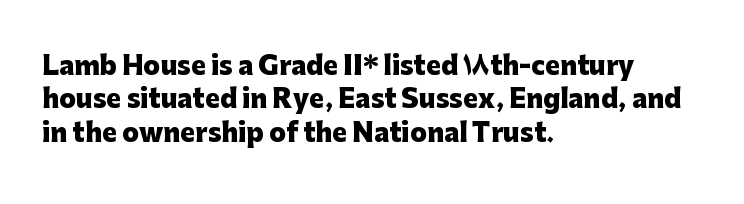
{"italic": "no", "bold": "yes", "underline": "no", "align": "left", "line_spacing": "normal", "line_spacing_ratio": 1.34, "letter_spacing": "normal", "letter_spacing_em": 0.0, "glyph_px": 25}
